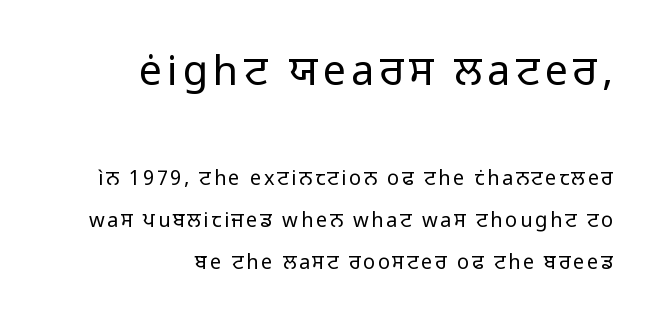
{"serif": "no", "italic": "no", "bold": "no", "weight": "regular", "width": "normal", "stroke_contrast": "low", "x_height": "medium", "monospaced": "no", "underline": "no", "align": "right", "line_spacing": "loose", "line_spacing_ratio": 2.1, "larger_block": "first", "size_ratio": 2.05, "glyph_px": 41}
